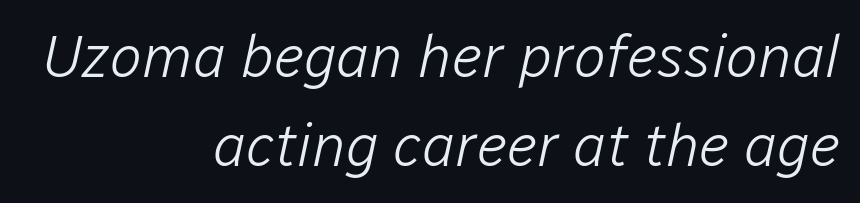
Q: Is the text bold? A: No.
Q: Is the text italic (slanted)? A: Yes, it leans right by about 12 degrees.
Q: Is the text underlined? A: No.
Q: How is the paragraph aligned? A: Right-aligned.
Q: Is the spacing between letters normal or unusually wide? A: Normal.
Q: Is the spacing between lines tight, normal or loose? A: Normal.
Q: Width (condensed, normal, or wide)? A: Normal.
Q: Stroke contrast? A: Low.
Q: x-height? A: Medium.
Q: Monospaced? A: No.
